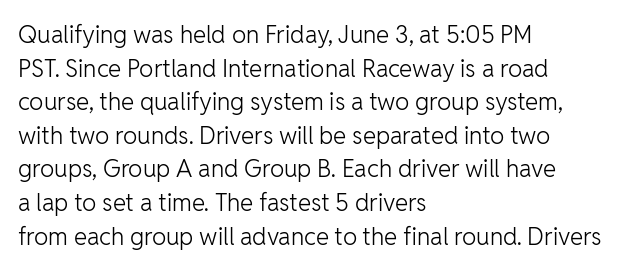
The image shows 24 px text type, upright; set left-aligned, normal line spacing (1.4x), normal letter spacing, not underlined.
